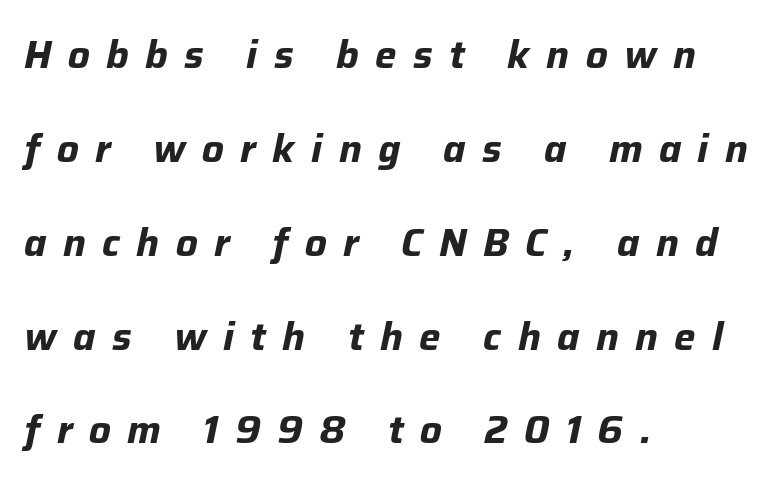
Line beginnings align vertically; line endings do not. How are the letters spaced? Widely, with obvious added tracking. One glance says open: line gaps are wider than usual. Varying glyph widths throughout — classic text-font behaviour.
